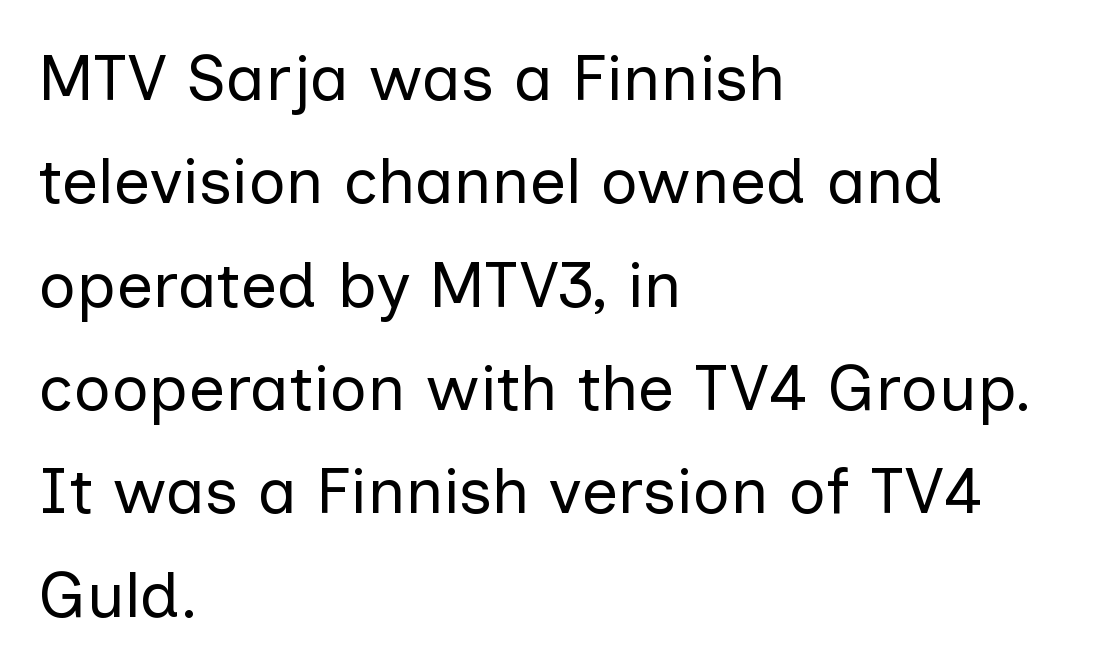
The passage shown is typed in a proportional face where columns would drift. The letters stand straight up with perfectly vertical stems. Heft: none added — not bold. The compositor pushed each line to the left boundary. Quick note: interline space is typical.
